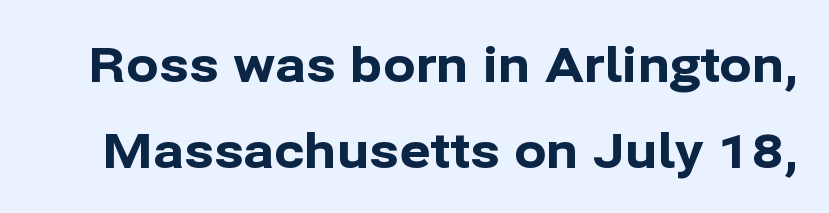
{"serif": "no", "italic": "no", "bold": "yes", "weight": "bold", "width": "normal", "stroke_contrast": "low", "x_height": "medium", "monospaced": "no", "underline": "no", "line_spacing_ratio": 1.79, "letter_spacing": "normal", "letter_spacing_em": 0.0, "glyph_px": 48}
